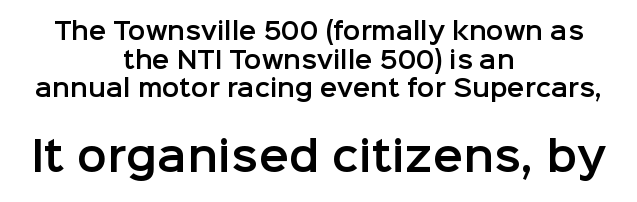
Spacing verdict: proportional, widths tailored to each character. The space beneath each line is pristine and unruled. Every character sits straight up, as roman type does. The lower block of text is set noticeably larger than the block above it. Visually the block forms a symmetrical silhouette, jagged on both flanks.
